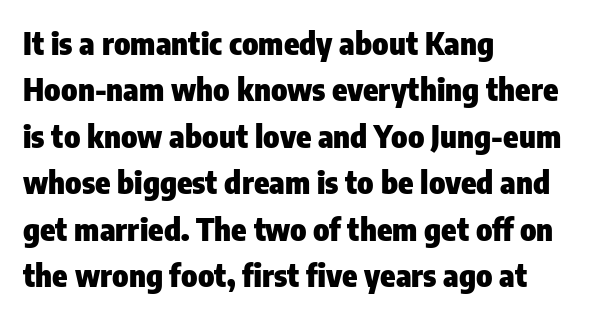
{"serif": "no", "italic": "no", "bold": "yes", "weight": "heavy", "width": "condensed", "stroke_contrast": "low", "x_height": "medium", "monospaced": "no", "underline": "no", "align": "left", "line_spacing": "normal", "line_spacing_ratio": 1.5, "letter_spacing": "normal", "letter_spacing_em": 0.0, "glyph_px": 31}
